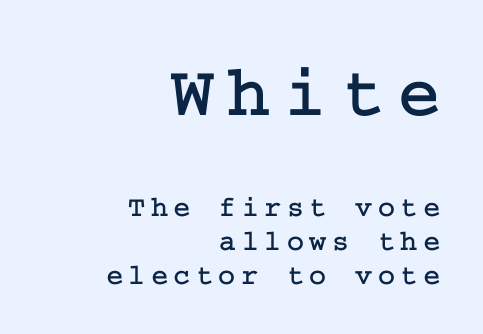
Q: Is the text italic (slanted)? A: No, it is upright.
Q: Is the typeface a serif or a sans-serif typeface? A: Serif.
Q: Is the text underlined? A: No.
Q: How is the paragraph aligned? A: Right-aligned.
Q: Which block of text is set in a larger size, the first (top) or the second (bottom)? A: The first (top) one.
Q: Width (condensed, normal, or wide)? A: Normal.
Q: Stroke contrast? A: Low.
Q: x-height? A: Medium.
